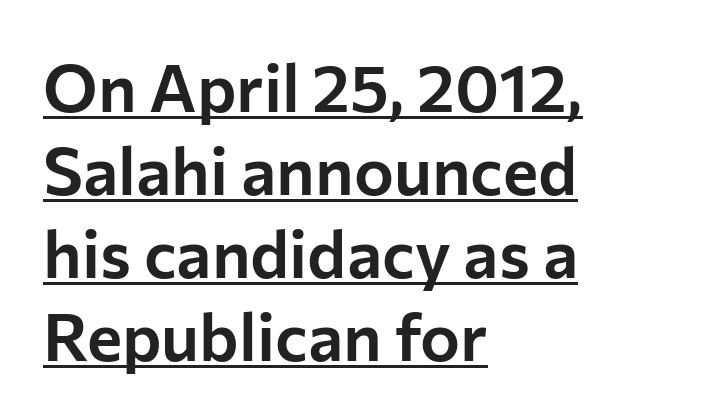
The typography opts for an upright posture over an oblique one. The text was rendered using a sans face with plain stroke endings. Notice how the passage keeps a crisp vertical edge on the left only. Honestly, the letter spacing is just normal — you wouldn't notice it. Think of a printed novel: that variable character pitch is what you see here. Quick note: underline on.
